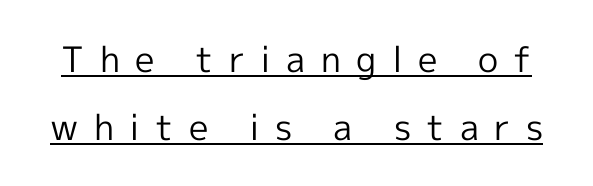
Q: Is the text bold? A: No.
Q: Is the text italic (slanted)? A: No, it is upright.
Q: Is the typeface a serif or a sans-serif typeface? A: Sans-serif.
Q: Is the text underlined? A: Yes.
Q: Is the spacing between letters normal or unusually wide? A: Unusually wide.
Q: Is the spacing between lines tight, normal or loose? A: Loose.
Q: Width (condensed, normal, or wide)? A: Normal.
Q: x-height? A: Medium.
Q: Monospaced? A: No.
